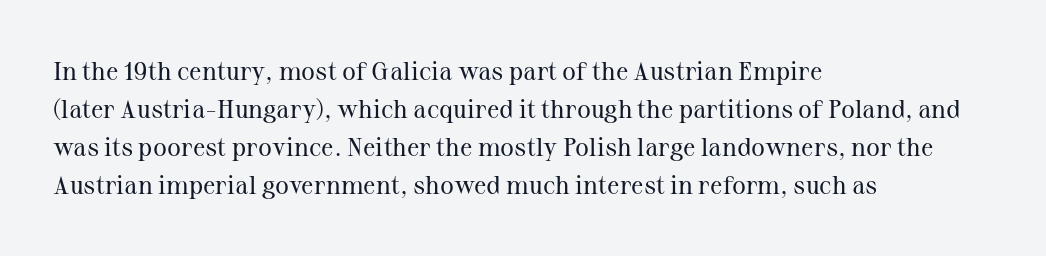
Q: Is the text bold? A: No.
Q: Is the text italic (slanted)? A: No, it is upright.
Q: Is the text underlined? A: No.
Q: How is the paragraph aligned? A: Left-aligned.
Q: Is the spacing between letters normal or unusually wide? A: Normal.
Q: Is the spacing between lines tight, normal or loose? A: Normal.
